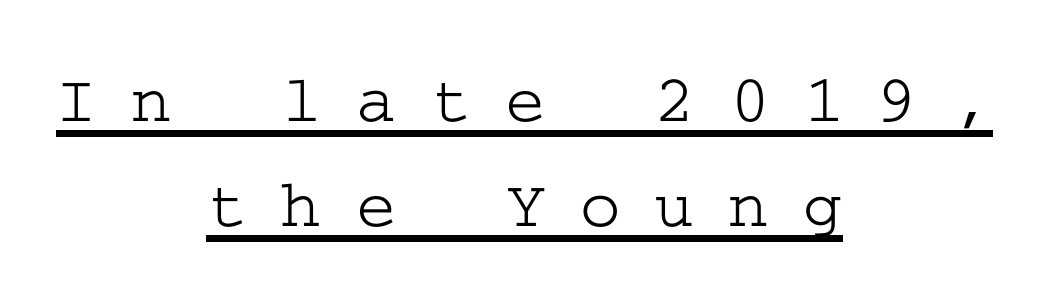
I'd call this a serif setting — the letters wear small feet. One glance says typical: line gaps are just what's usual. Compared with undecorated copy, this sample adds a rule below the words. Reading down the block, each line starts at a different indent, mirrored at its end. Notice how the stems are strictly vertical — no italics here.
